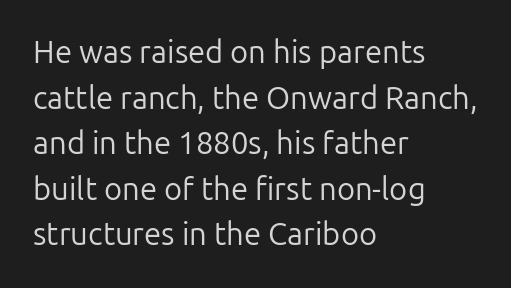
{"serif": "no", "italic": "no", "bold": "no", "weight": "regular", "width": "normal", "stroke_contrast": "low", "x_height": "medium", "monospaced": "no", "underline": "no", "align": "left", "line_spacing": "normal", "line_spacing_ratio": 1.47, "letter_spacing": "normal", "letter_spacing_em": 0.0, "glyph_px": 31}
